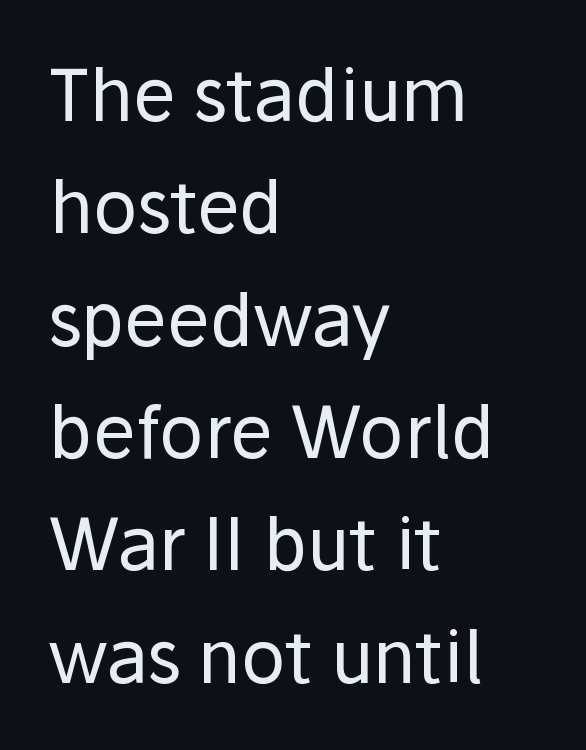
The image shows 72 px regular-weight sans-serif type, upright; set left-aligned, normal line spacing (1.56x), normal letter spacing, not underlined; low stroke contrast and a medium x-height.
